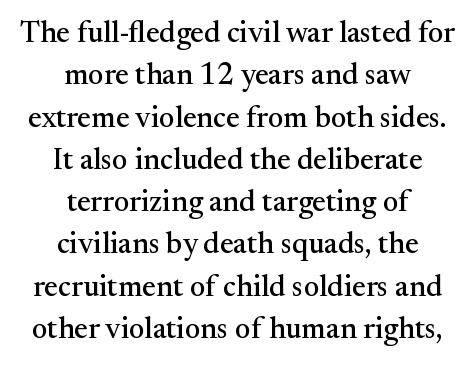
{"serif": "yes", "italic": "no", "width": "normal", "stroke_contrast": "medium", "x_height": "small", "monospaced": "no", "underline": "no", "align": "center", "line_spacing": "normal", "line_spacing_ratio": 1.41, "letter_spacing": "normal", "letter_spacing_em": 0.0, "glyph_px": 30}
